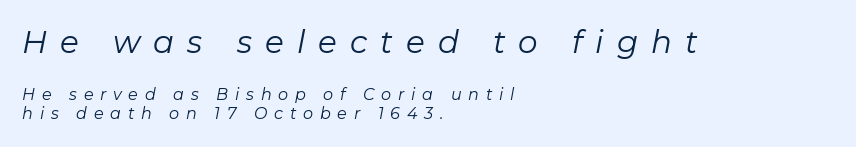
The line texture is sparse and dotted thanks to wide tracking. Scale decreases going downward across the two blocks. Proportional: the letters do not fall into vertical columns. Caption: face not bold, strokes unweighted. The typesetter chose a ragged-right arrangement here.
